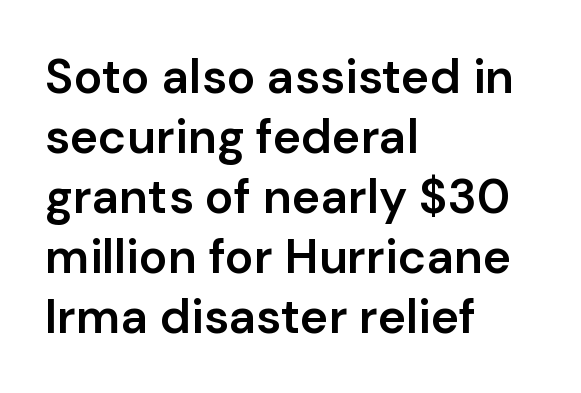
Type without underlining. Looks like regular typesetting: each glyph gets only the width it needs. This sample is left-justified, so line endings fall wherever the words run out. Quick note: interline space is typical.
